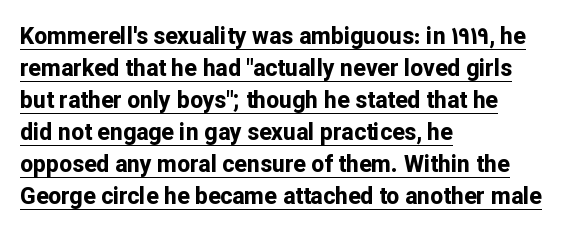
Emphasis by weight is at full strength: bold. Layout note: lines flush left. Students, note that the glyphs here touch the page at normal intervals. The letters stand straight up with perfectly vertical stems. In designer terms, the underline attribute is active on this setting. Successive baselines arrive at the customary interval.
